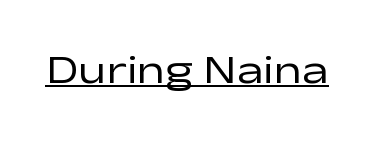
{"serif": "no", "italic": "no", "bold": "no", "weight": "regular", "width": "wide", "stroke_contrast": "low", "x_height": "medium", "monospaced": "no", "underline": "yes", "letter_spacing": "normal", "letter_spacing_em": 0.0, "glyph_px": 40}
